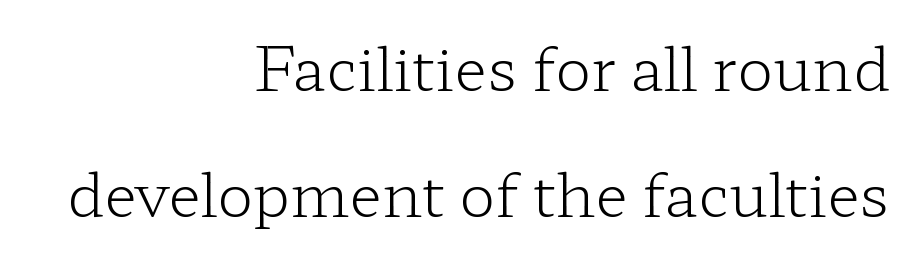
The image shows 60 px light, wide serif type, upright; set right-aligned, loose line spacing (2.1x), normal letter spacing, not underlined; low stroke contrast and a medium x-height.
